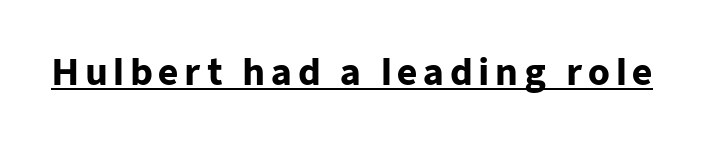
The image shows 35 px heavy sans-serif type, upright; set underlined; low stroke contrast and a medium x-height.
